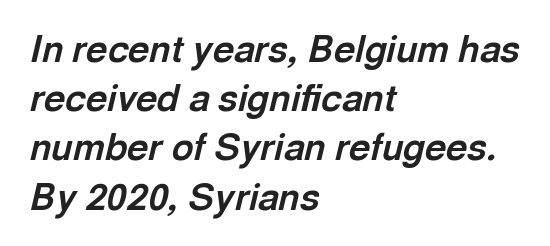
The letters advance in unequal steps, a hallmark of proportional type. Emphasis by weight is at full strength: bold. The lines are quadded left. There is no visible air inserted between adjacent glyphs. How would I describe the line gaps? Plain and ordinary. Compared with ordinary roman type, these characters are visibly tilted.
